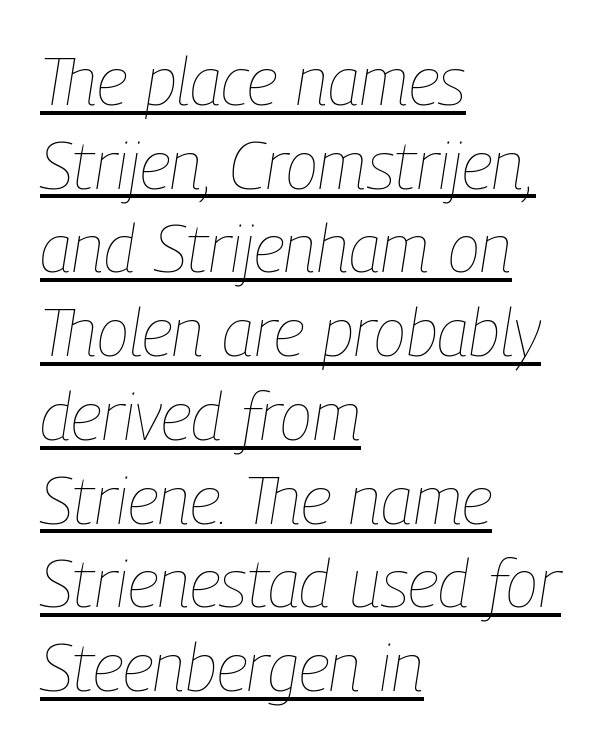
{"italic": "yes", "lean": "right", "slant_degrees": 9, "bold": "no", "weight": "thin", "width": "condensed", "stroke_contrast": "low", "x_height": "medium", "monospaced": "no", "underline": "yes", "align": "left", "line_spacing": "normal", "line_spacing_ratio": 1.25, "letter_spacing": "normal", "letter_spacing_em": 0.0, "glyph_px": 67}
